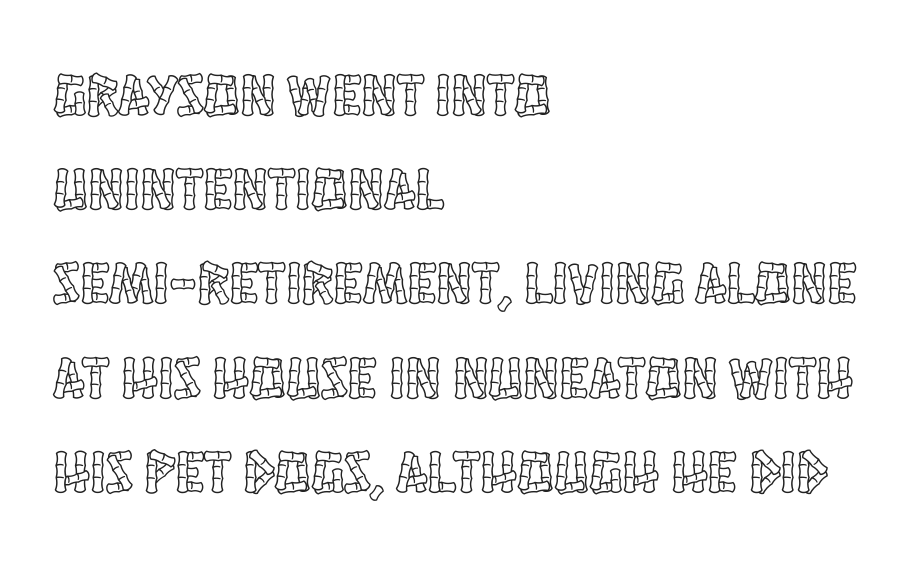
Rule under the text: the space is simply empty. Nobody touched the tracking dial on this one. Caption: multi-line text, flush left, ragged right. You could not count columns in this text — the font is proportionally spaced. A typesetter would mark this as roman, not italic. The lines sit at an ordinary, default distance from one another.
